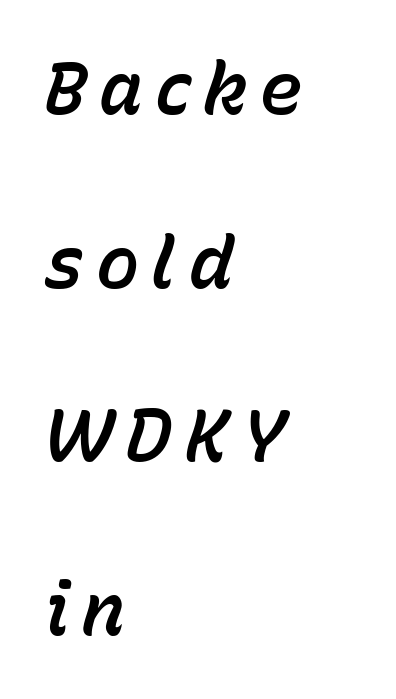
The image shows 73 px text type, italic (leaning right); set left-aligned, loose line spacing (2.38x), not underlined; low stroke contrast and a medium x-height.
